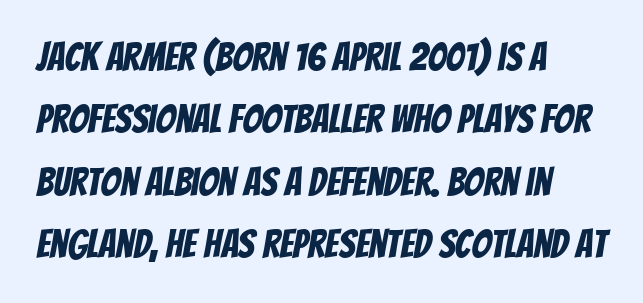
Think of a printed novel: that variable character pitch is what you see here. Nothing unusual about the tracking: characters are spaced as the font intends. This sample is left-justified, so line endings fall wherever the words run out. In terms of letterform style, serifs are entirely absent. Words float on clear page, feet unadorned. A typesetter would call this leading conventional body-copy spacing.
